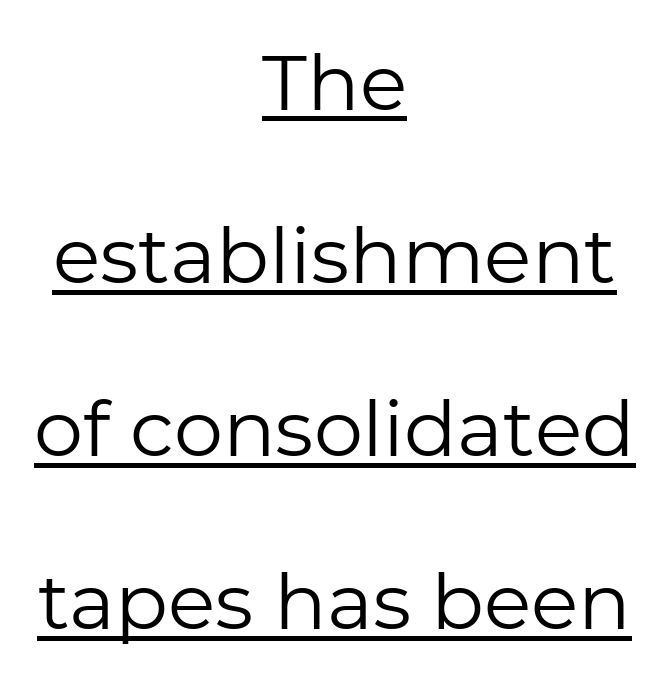
The image shows 78 px regular-weight sans-serif type, upright; set centered, loose line spacing (2.22x), normal letter spacing, underlined; low stroke contrast and a medium x-height.
